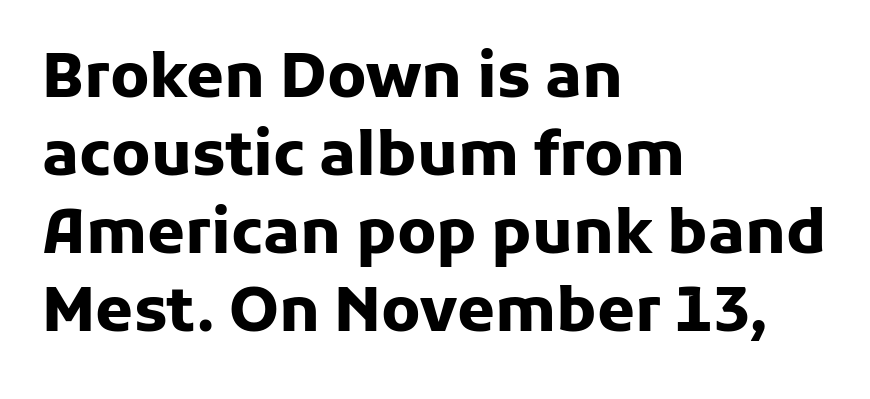
{"serif": "no", "italic": "no", "bold": "yes", "weight": "heavy", "width": "normal", "stroke_contrast": "low", "x_height": "medium", "monospaced": "no", "underline": "no", "align": "left", "line_spacing": "normal", "line_spacing_ratio": 1.28, "letter_spacing": "normal", "letter_spacing_em": 0.0, "glyph_px": 61}
